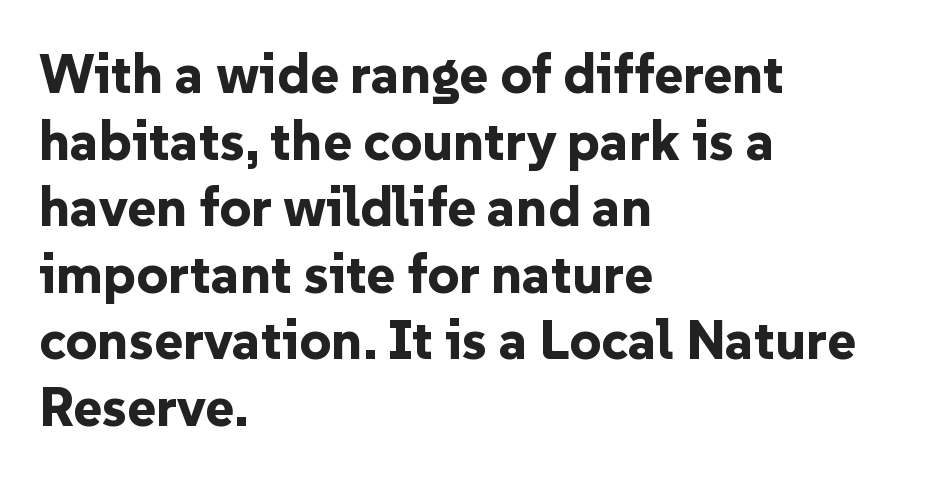
The image shows 55 px bold sans-serif type, upright; set left-aligned, line spacing 1.21x, normal letter spacing, not underlined; low stroke contrast and a medium x-height.
